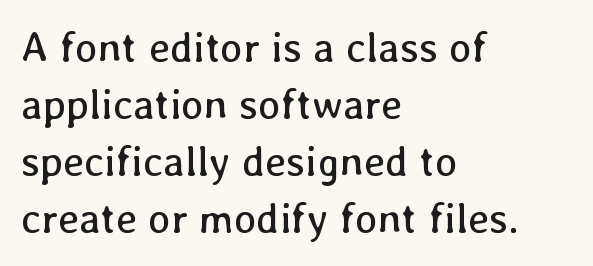
The image shows 42 px regular-weight type, upright; set left-aligned, normal line spacing (1.36x), normal letter spacing, not underlined; low stroke contrast and a medium x-height.
